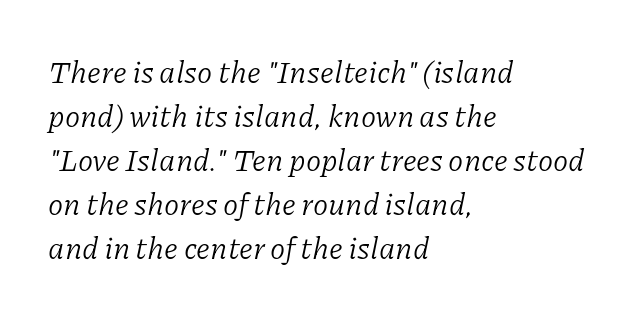
The image shows 31 px light serif type, italic (leaning right); set left-aligned, normal line spacing (1.42x), normal letter spacing, not underlined; low stroke contrast and a medium x-height.
